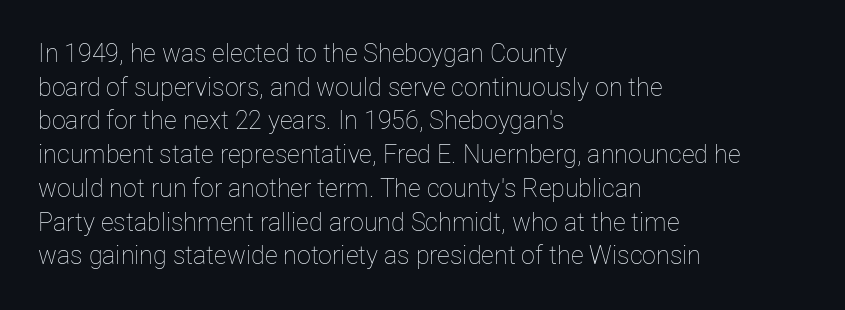
Honestly, there is no underline to notice here at all. When letters stand straight like this, we call the style roman or upright. The passage shown stacks its lines at a standard gap. Horizontal alignment here is leftward, the default for most running prose. Ink coverage per letter is moderate at most.
